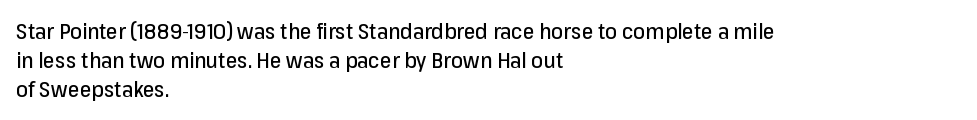
Q: Is the text italic (slanted)? A: No, it is upright.
Q: Is the text underlined? A: No.
Q: How is the paragraph aligned? A: Left-aligned.
Q: Is the spacing between letters normal or unusually wide? A: Normal.
Q: Is the spacing between lines tight, normal or loose? A: Normal.
